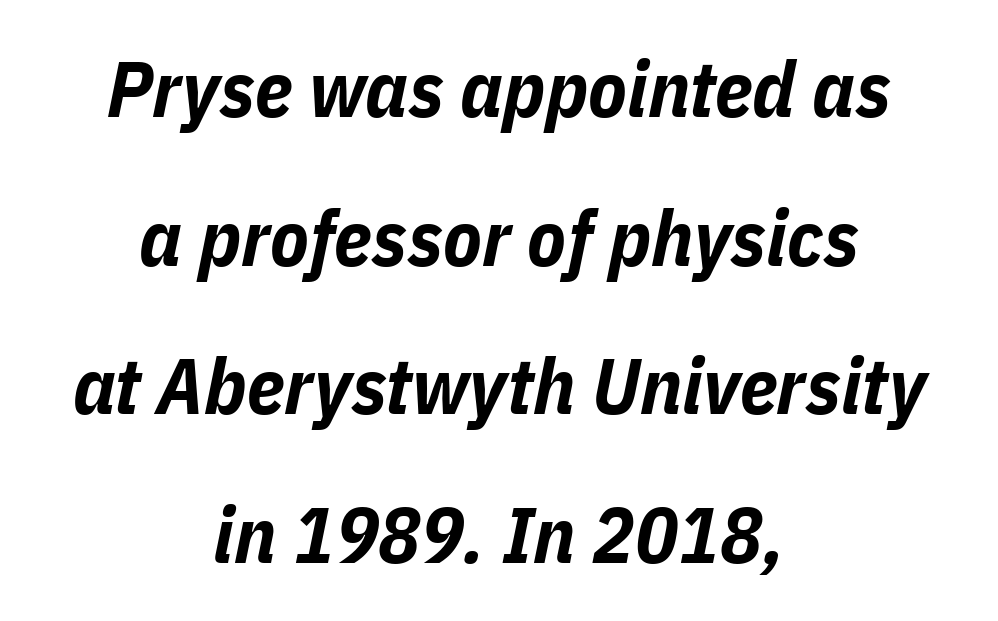
The image shows 79 px bold, condensed type, italic (leaning right); set centered, line spacing 1.88x, normal letter spacing, not underlined; low stroke contrast and a medium x-height.
